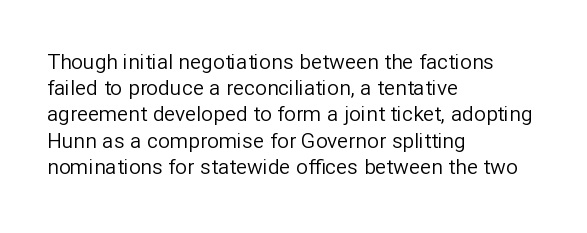
Does extra space separate the letters? No, they use regular spacing. Layout note: lines flush left. The area under the type is left untouched. This reads as an unemphasized weight, regular at the heaviest. This is roman type, the default non-slanted kind. Vertical spacing — default.
